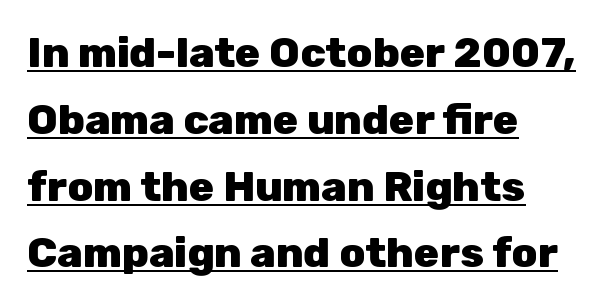
Q: Is the text bold? A: Yes.
Q: Is the text italic (slanted)? A: No, it is upright.
Q: Is the typeface a serif or a sans-serif typeface? A: Sans-serif.
Q: Is the text underlined? A: Yes.
Q: How is the paragraph aligned? A: Left-aligned.
Q: Is the spacing between letters normal or unusually wide? A: Normal.
Q: Is the spacing between lines tight, normal or loose? A: Normal.
Q: Width (condensed, normal, or wide)? A: Normal.
Q: Stroke contrast? A: Low.
Q: x-height? A: Medium.
Q: Monospaced? A: No.
